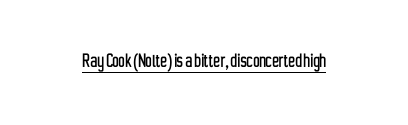
{"italic": "no", "underline": "yes", "letter_spacing": "normal", "letter_spacing_em": 0.0, "glyph_px": 22}
